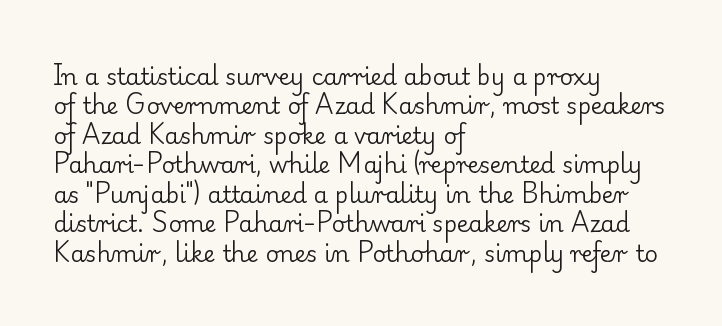
Q: Is the text bold? A: No.
Q: Is the text italic (slanted)? A: No, it is upright.
Q: Is the text underlined? A: No.
Q: How is the paragraph aligned? A: Left-aligned.
Q: Is the spacing between letters normal or unusually wide? A: Normal.
Q: Is the spacing between lines tight, normal or loose? A: Normal.
